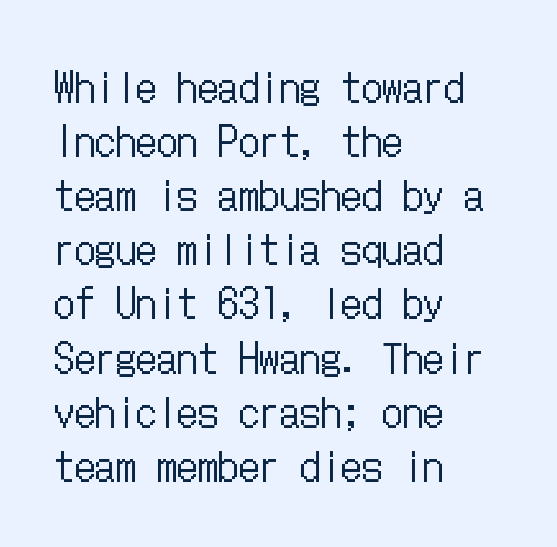
Q: Is the text bold? A: No.
Q: Is the text italic (slanted)? A: No, it is upright.
Q: Is the text underlined? A: No.
Q: How is the paragraph aligned? A: Left-aligned.
Q: Is the spacing between letters normal or unusually wide? A: Normal.
Q: Is the spacing between lines tight, normal or loose? A: Normal.
Q: Width (condensed, normal, or wide)? A: Condensed.
Q: Stroke contrast? A: Low.
Q: x-height? A: Medium.
